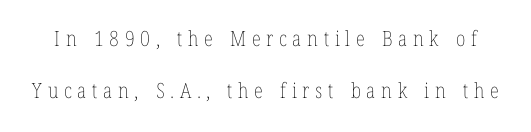
The image shows 21 px text type, upright; set loose line spacing (2.46x), unusually wide letter spacing (+0.27 em), not underlined.
